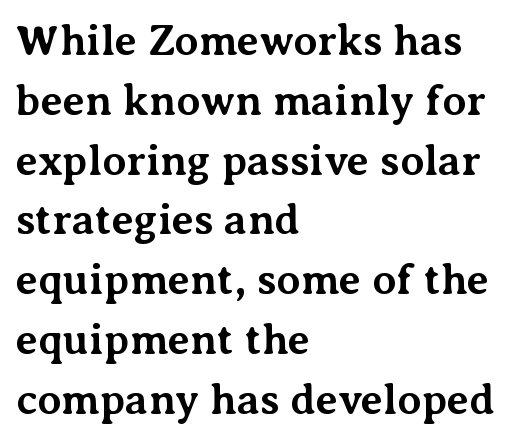
{"serif": "yes", "italic": "no", "bold": "yes", "weight": "bold", "width": "normal", "stroke_contrast": "medium", "x_height": "medium", "monospaced": "no", "underline": "no", "align": "left", "line_spacing": "normal", "line_spacing_ratio": 1.39, "letter_spacing": "normal", "letter_spacing_em": 0.0, "glyph_px": 43}
